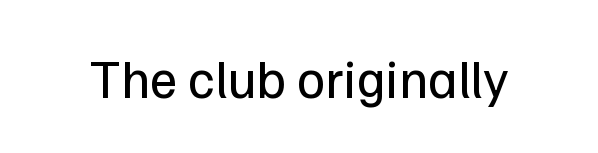
The image shows 54 px regular-weight sans-serif type, upright; set normal letter spacing, not underlined; low stroke contrast and a medium x-height.
